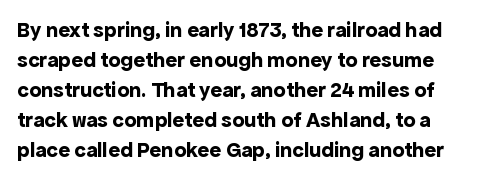
Q: Is the text bold? A: Yes.
Q: Is the text italic (slanted)? A: No, it is upright.
Q: Is the text underlined? A: No.
Q: Is the spacing between letters normal or unusually wide? A: Normal.
Q: Is the spacing between lines tight, normal or loose? A: Normal.
